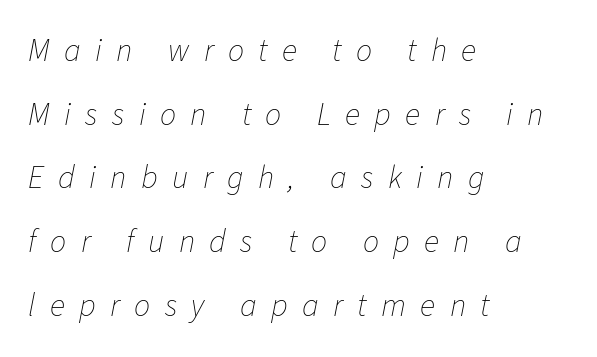
Q: Is the text bold? A: No.
Q: Is the text italic (slanted)? A: Yes, it leans right by about 11 degrees.
Q: Is the text underlined? A: No.
Q: How is the paragraph aligned? A: Left-aligned.
Q: Is the spacing between letters normal or unusually wide? A: Unusually wide.
Q: Is the spacing between lines tight, normal or loose? A: Loose.
Q: Width (condensed, normal, or wide)? A: Normal.
Q: Stroke contrast? A: Low.
Q: x-height? A: Medium.
Q: Monospaced? A: No.
